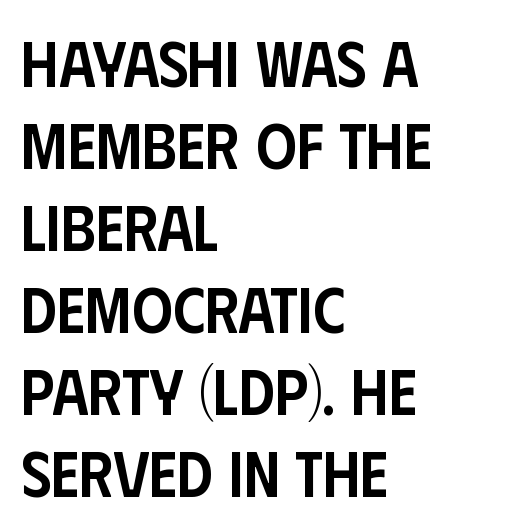
{"serif": "no", "italic": "no", "bold": "semi", "weight": "semibold", "width": "condensed", "stroke_contrast": "low", "x_height": "large", "monospaced": "no", "underline": "no", "align": "left", "line_spacing": "normal", "line_spacing_ratio": 1.28, "letter_spacing": "normal", "letter_spacing_em": 0.0, "glyph_px": 64}
